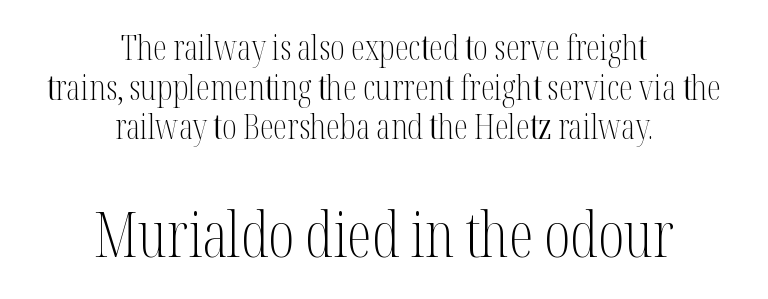
{"serif": "yes", "italic": "no", "bold": "no", "weight": "light", "width": "condensed", "stroke_contrast": "medium", "x_height": "medium", "monospaced": "no", "underline": "no", "align": "center", "line_spacing": "tight", "line_spacing_ratio": 1.13, "letter_spacing": "normal", "letter_spacing_em": 0.0, "larger_block": "second", "size_ratio": 1.77, "glyph_px": 62}
